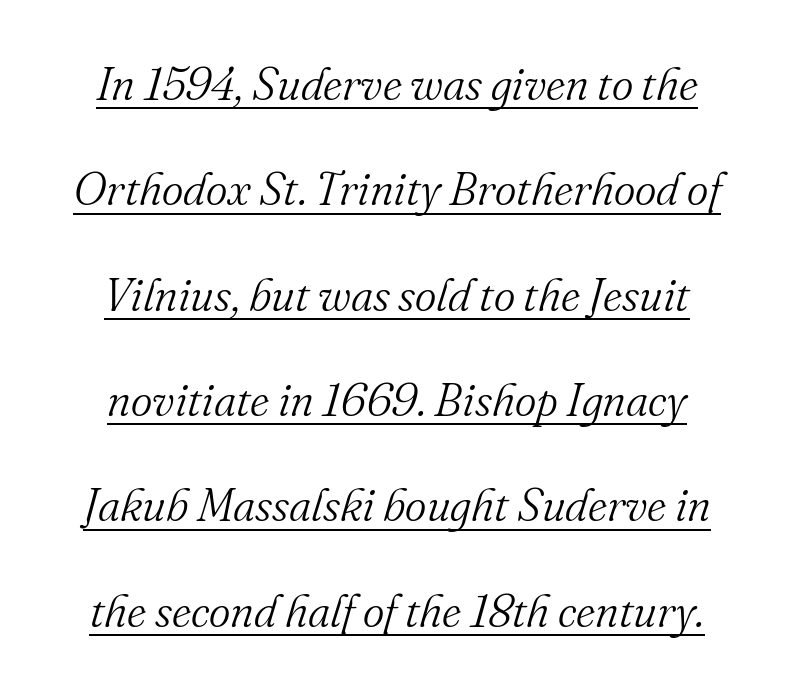
{"serif": "yes", "italic": "yes", "lean": "right", "slant_degrees": 16, "bold": "no", "weight": "light", "width": "normal", "stroke_contrast": "medium", "x_height": "small", "monospaced": "no", "underline": "yes", "line_spacing": "loose", "line_spacing_ratio": 2.29, "letter_spacing": "normal", "letter_spacing_em": 0.0, "glyph_px": 46}
